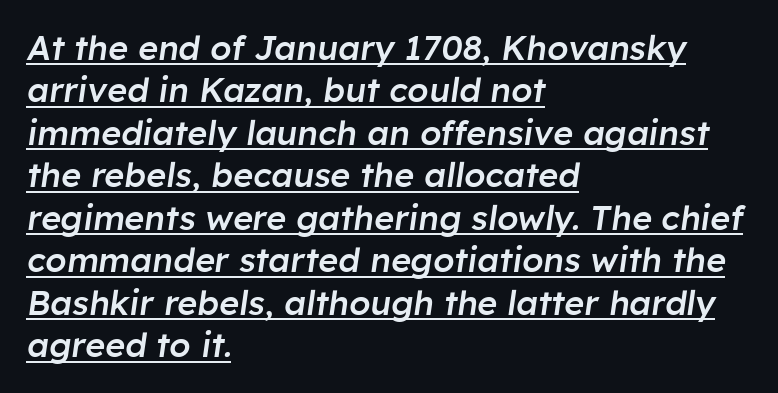
The image shows 34 px semibold type, italic (leaning right); set left-aligned, normal line spacing (1.25x), normal letter spacing, underlined; low stroke contrast and a medium x-height.
